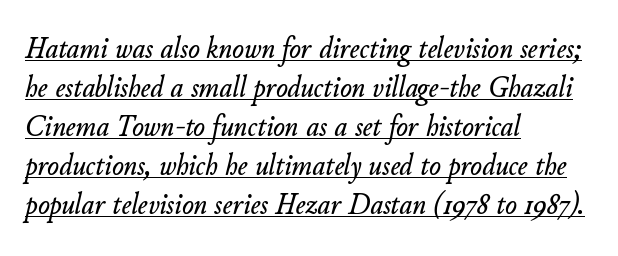
Q: Is the text italic (slanted)? A: Yes, it leans right by about 11 degrees.
Q: Is the text underlined? A: Yes.
Q: How is the paragraph aligned? A: Left-aligned.
Q: Is the spacing between letters normal or unusually wide? A: Normal.
Q: Is the spacing between lines tight, normal or loose? A: Normal.
Q: Width (condensed, normal, or wide)? A: Normal.
Q: Stroke contrast? A: Low.
Q: x-height? A: Small.
Q: Monospaced? A: No.
